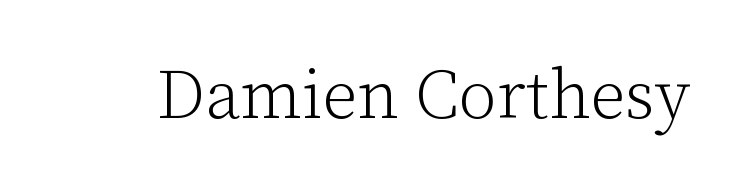
The image shows 69 px light serif type, upright; set normal letter spacing, not underlined; low stroke contrast and a medium x-height.
